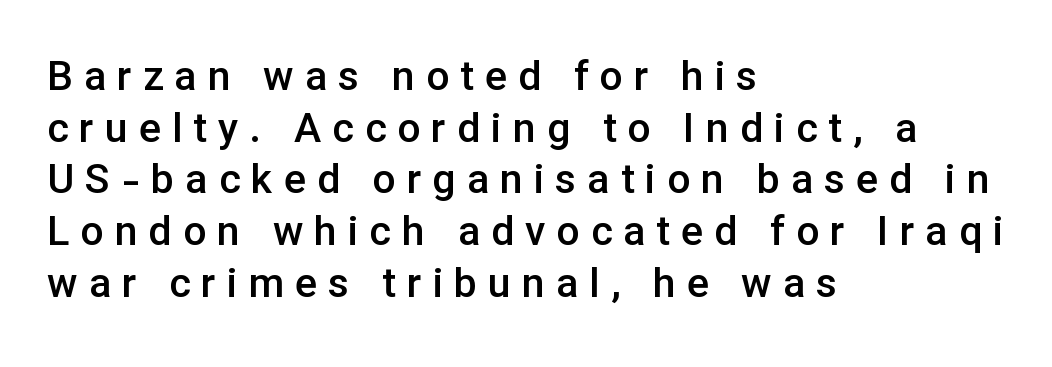
The image shows 41 px semibold sans-serif type, upright; set left-aligned, normal line spacing (1.26x), unusually wide letter spacing (+0.27 em), not underlined; low stroke contrast and a medium x-height.
